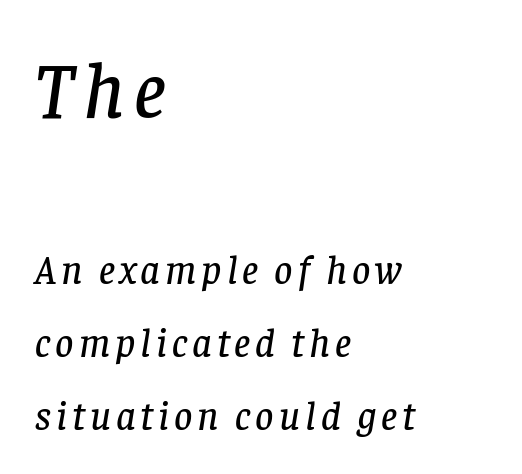
The image shows 79 px serif type, italic (leaning right); set left-aligned, line spacing 1.82x, not underlined; the first (top) block is 1.98x larger; low stroke contrast and a large x-height.
